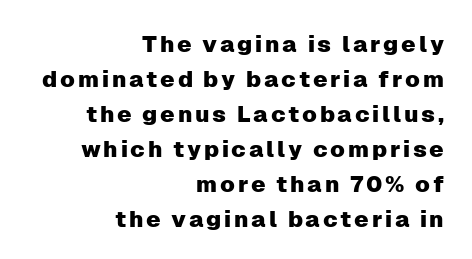
Letters rest on an invisible, unmarked baseline. Normally led — the rows are evenly, conventionally spaced. Style check: upright. All the whitespace from short lines collects on the left.
